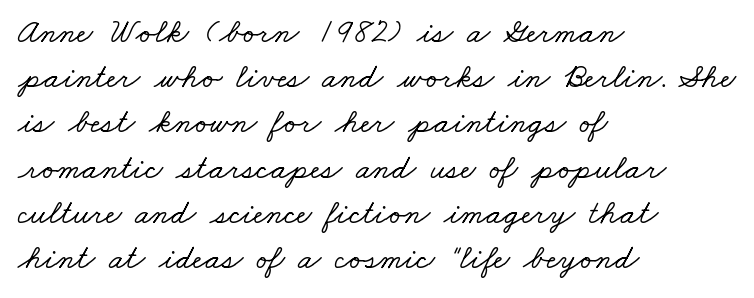
The image shows 34 px wide serif type; set left-aligned, normal line spacing (1.33x), normal letter spacing, not underlined; low stroke contrast and a small x-height.
